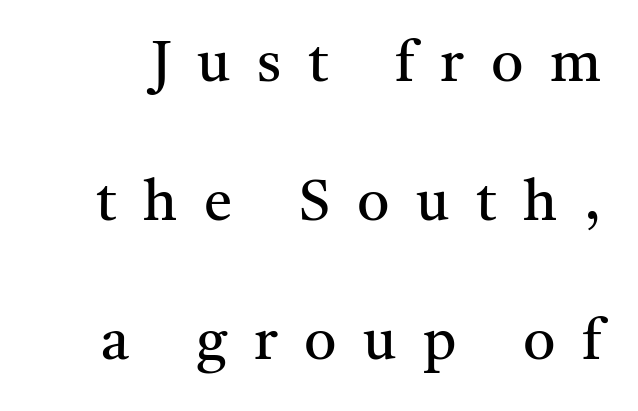
The image shows 57 px regular-weight serif type, upright; set loose line spacing (2.44x), unusually wide letter spacing (+0.47 em), not underlined; medium stroke contrast and a medium x-height.
